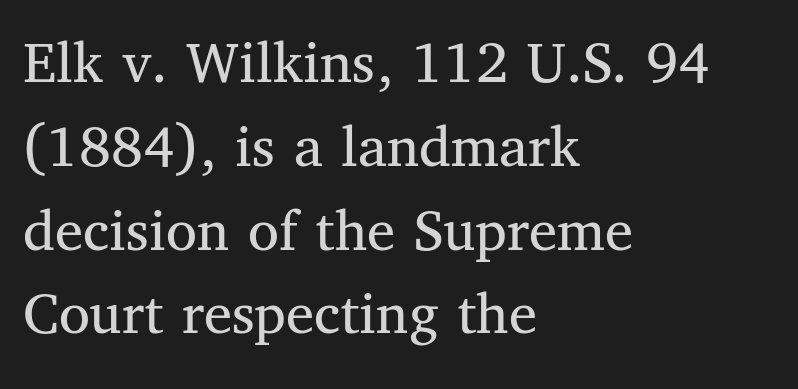
Vertically, the passage feels balanced, rows spaced as you'd expect. In terms of posture, this sample is upright. The strokes are not fattened; the text isn't bold. This is serif lettering, the kind often seen in printed books. Each row of text sits above clean, open space. A typesetter would call this proportional, since set widths differ per character.
